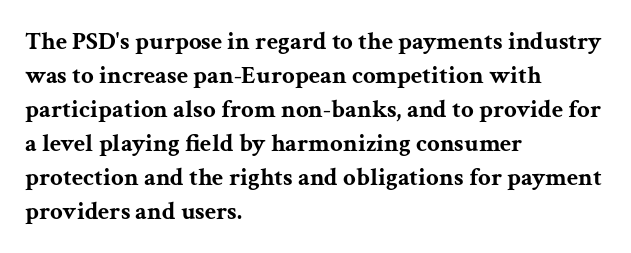
Just letters on the line, the space beneath them empty. No italicization has been applied; the sample stays upright. The rows are spaced the way most documents space them. The glyphs have the mass of a bold cut. Look at the tracking — it's just the regular setting, nothing added. Each line starts at the same left margin while the right side varies.
